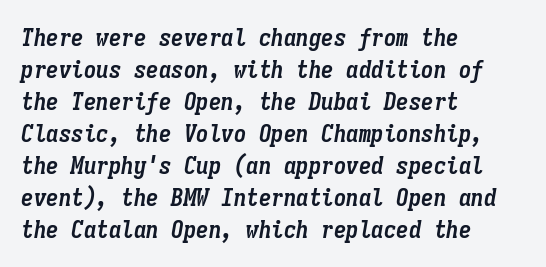
In CSS terms this would be text-align: left. A clean baseline with only descenders dipping below it. The axis of the letterforms is tilted away from vertical. The typesetting leans heavy: a genuine bold.
